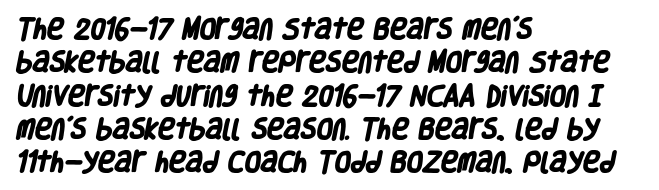
{"bold": "yes", "underline": "no", "align": "left", "line_spacing": "normal", "line_spacing_ratio": 1.45, "letter_spacing": "normal", "letter_spacing_em": 0.0, "glyph_px": 23}
